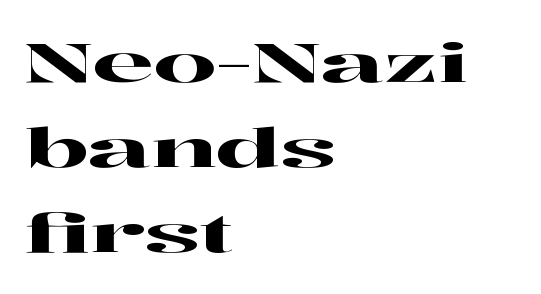
The image shows 55 px wide serif type, upright; set left-aligned, normal line spacing (1.55x), normal letter spacing, not underlined; high stroke contrast and a medium x-height.
